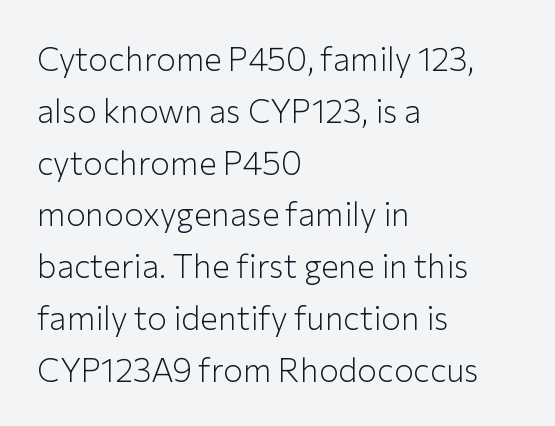
The image shows 33 px light sans-serif type, upright; set left-aligned, normal line spacing (1.57x), normal letter spacing, not underlined; low stroke contrast and a medium x-height.
